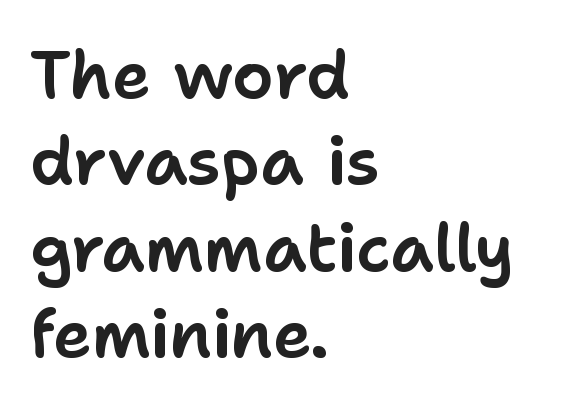
Q: Is the text italic (slanted)? A: No, it is upright.
Q: Is the typeface a serif or a sans-serif typeface? A: Sans-serif.
Q: Is the text underlined? A: No.
Q: How is the paragraph aligned? A: Left-aligned.
Q: Is the spacing between letters normal or unusually wide? A: Normal.
Q: Is the spacing between lines tight, normal or loose? A: Normal.
Q: Width (condensed, normal, or wide)? A: Normal.
Q: Stroke contrast? A: Low.
Q: x-height? A: Medium.
Q: Monospaced? A: No.
